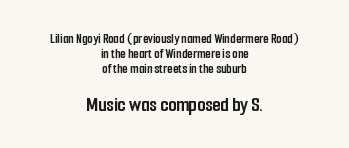
The words here are not underlined. The face used here is rendered with its standard letterfit. The sample has been set heavy, in full bold. Between these two stacked blocks, the lower one wins on size. Students, observe: this is what under-led, compact text looks like.
